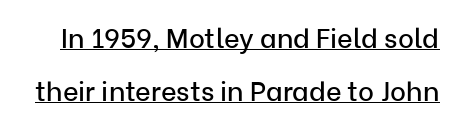
Style check: upright. There is no visible air inserted between adjacent glyphs. This block would shrink considerably if given ordinary leading; it's expanded now. Honestly, the underline is the first thing you notice here.
